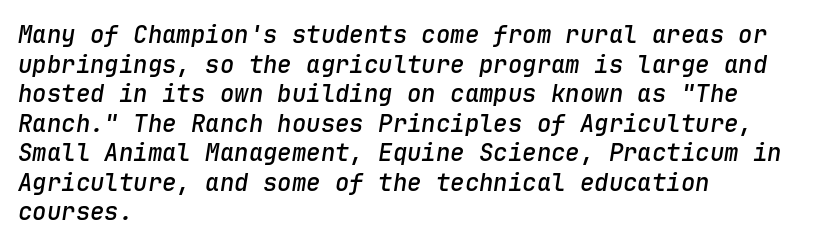
{"italic": "yes", "lean": "right", "slant_degrees": 9, "bold": "semi", "underline": "no", "align": "left", "line_spacing_ratio": 1.23, "letter_spacing": "normal", "letter_spacing_em": 0.0, "glyph_px": 24}
